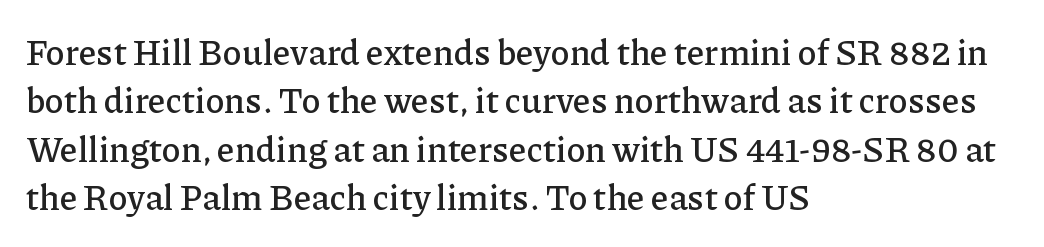
{"serif": "yes", "italic": "no", "width": "normal", "stroke_contrast": "low", "x_height": "medium", "monospaced": "no", "underline": "no", "align": "left", "line_spacing": "normal", "line_spacing_ratio": 1.38, "letter_spacing": "normal", "letter_spacing_em": 0.0, "glyph_px": 35}
